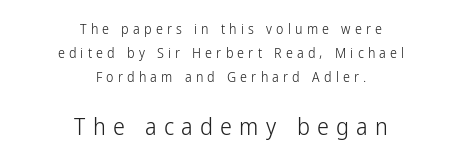
What stands out about the letter spacing? Its width — letters are far apart. This rendering features lettering with no underline. Vertical stems look standard width or narrower in stroke. The passage is arranged like a title page — every line centered. It's the straight-up-and-down kind of type.
